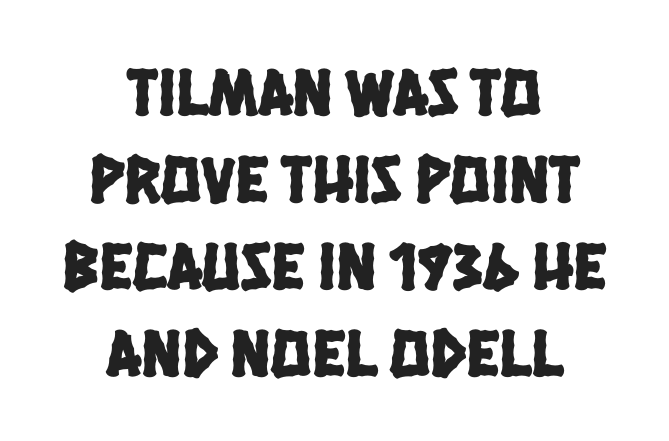
{"serif": "no", "width": "condensed", "stroke_contrast": "low", "x_height": "large", "monospaced": "no", "underline": "no", "align": "center", "line_spacing": "normal", "line_spacing_ratio": 1.28, "letter_spacing": "normal", "letter_spacing_em": 0.0, "glyph_px": 68}
